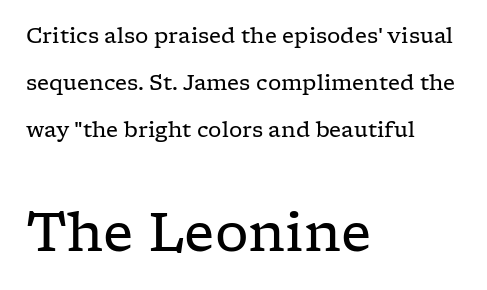
Descenders are the only things crossing below the line. This sample has the flowing, uneven cadence of proportional lettering. A great deal of white space separates one row of letters from the next. Left-aligned paragraph, ragged on the right. Glyph-to-glyph distance matches everyday printed text. Two sizes are in play, and the larger belongs to the second block.
